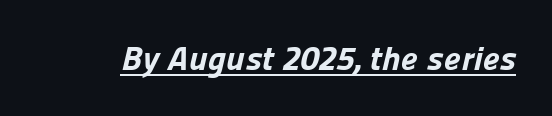
{"serif": "no", "bold": "yes", "weight": "bold", "width": "normal", "stroke_contrast": "low", "x_height": "medium", "monospaced": "no", "underline": "yes", "letter_spacing": "normal", "letter_spacing_em": 0.0, "glyph_px": 34}
